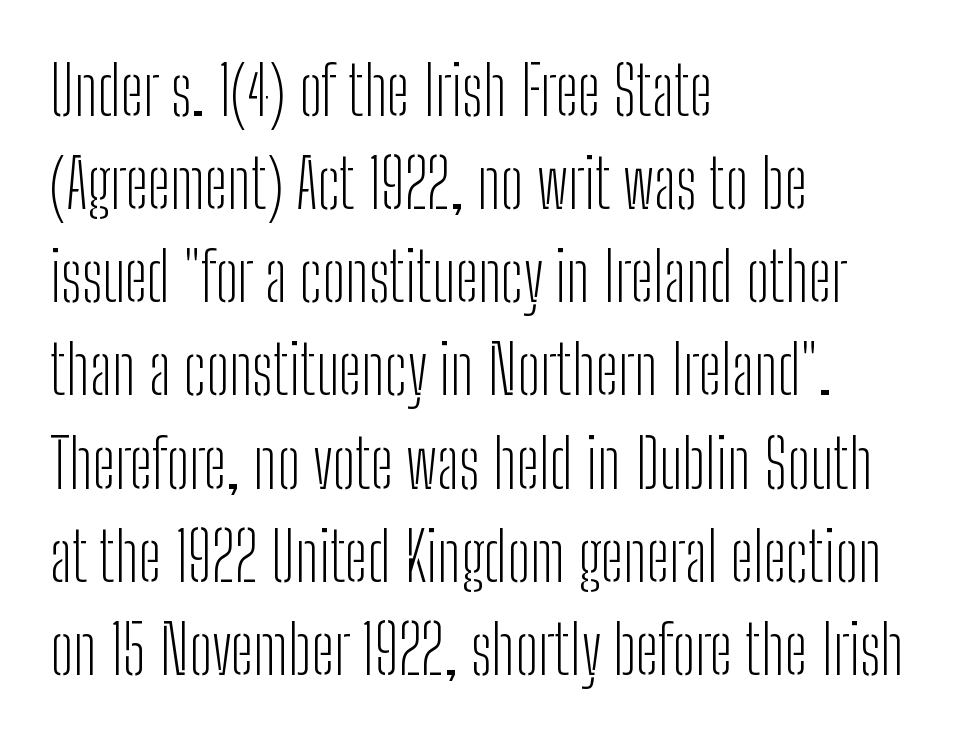
{"serif": "no", "italic": "no", "bold": "no", "weight": "light", "width": "condensed", "stroke_contrast": "low", "x_height": "medium", "monospaced": "no", "underline": "no", "align": "left", "line_spacing": "normal", "line_spacing_ratio": 1.39, "letter_spacing": "normal", "letter_spacing_em": 0.0, "glyph_px": 67}
